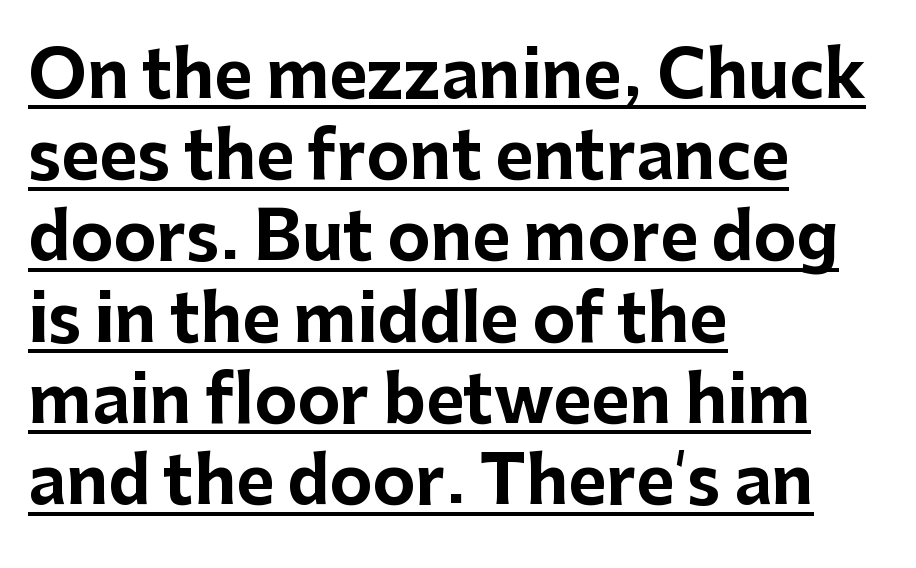
Q: Is the text bold? A: Yes.
Q: Is the text italic (slanted)? A: No, it is upright.
Q: Is the typeface a serif or a sans-serif typeface? A: Sans-serif.
Q: Is the text underlined? A: Yes.
Q: How is the paragraph aligned? A: Left-aligned.
Q: Is the spacing between letters normal or unusually wide? A: Normal.
Q: Is the spacing between lines tight, normal or loose? A: Normal.
Q: Width (condensed, normal, or wide)? A: Normal.
Q: Stroke contrast? A: Low.
Q: x-height? A: Medium.
Q: Monospaced? A: No.
